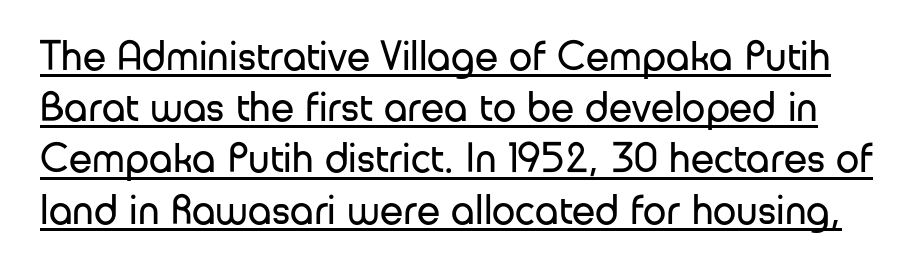
Vertical strokes here are truly vertical. What decoration does the sample have? An underline. Type style note: lacks serifs. You could not count columns in this text — the font is proportionally spaced.
